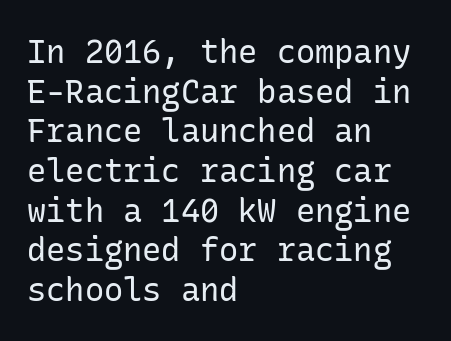
Q: Is the text bold? A: No.
Q: Is the text italic (slanted)? A: No, it is upright.
Q: Is the typeface a serif or a sans-serif typeface? A: Sans-serif.
Q: Is the text underlined? A: No.
Q: How is the paragraph aligned? A: Left-aligned.
Q: Is the spacing between letters normal or unusually wide? A: Normal.
Q: Width (condensed, normal, or wide)? A: Normal.
Q: Stroke contrast? A: Low.
Q: x-height? A: Medium.
